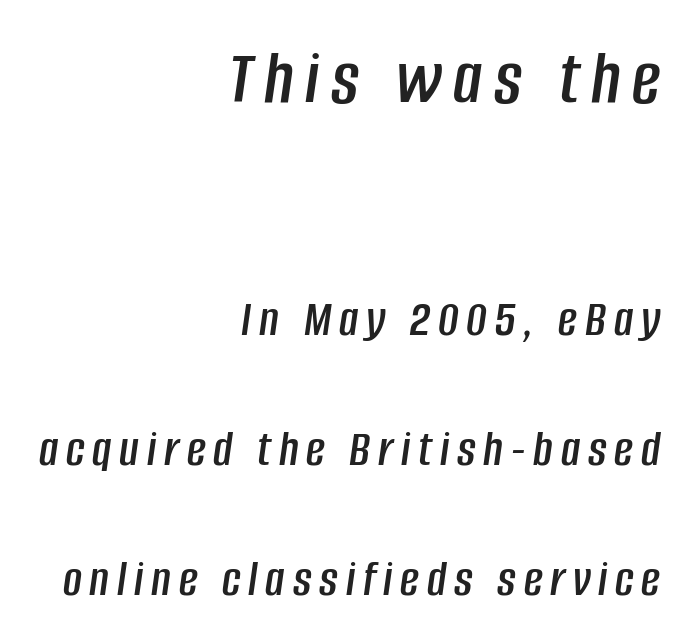
Q: Is the text italic (slanted)? A: Yes, it leans right by about 8 degrees.
Q: Is the text underlined? A: No.
Q: How is the paragraph aligned? A: Right-aligned.
Q: Is the spacing between lines tight, normal or loose? A: Loose.
Q: Which block of text is set in a larger size, the first (top) or the second (bottom)? A: The first (top) one.
Q: Width (condensed, normal, or wide)? A: Condensed.
Q: Stroke contrast? A: Low.
Q: x-height? A: Large.
Q: Monospaced? A: No.
